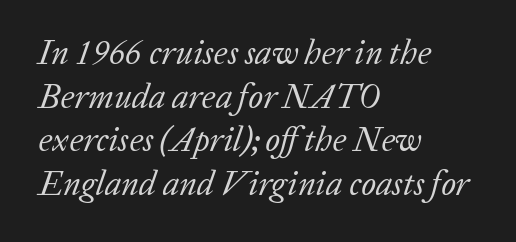
The image shows 34 px regular-weight serif type, italic (leaning right); set left-aligned, normal line spacing (1.28x), normal letter spacing, not underlined; low stroke contrast and a medium x-height.
